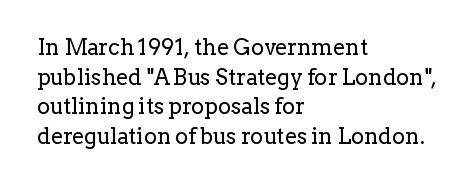
{"italic": "no", "bold": "no", "underline": "no", "align": "left", "line_spacing": "normal", "line_spacing_ratio": 1.35, "letter_spacing": "normal", "letter_spacing_em": 0.0, "glyph_px": 22}
